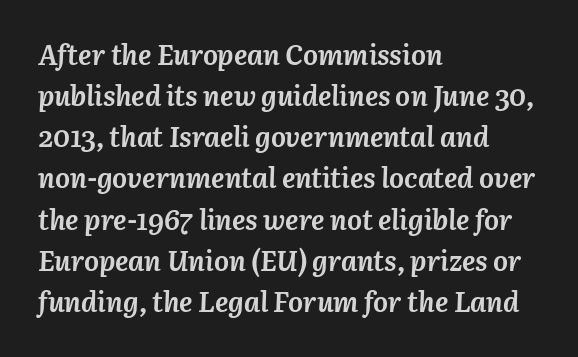
Q: Is the text bold? A: Yes.
Q: Is the text italic (slanted)? A: Yes, it leans right by about 3 degrees.
Q: Is the text underlined? A: No.
Q: How is the paragraph aligned? A: Left-aligned.
Q: Is the spacing between letters normal or unusually wide? A: Normal.
Q: Is the spacing between lines tight, normal or loose? A: Normal.
Q: Width (condensed, normal, or wide)? A: Normal.
Q: Stroke contrast? A: Medium.
Q: x-height? A: Medium.
Q: Monospaced? A: No.
